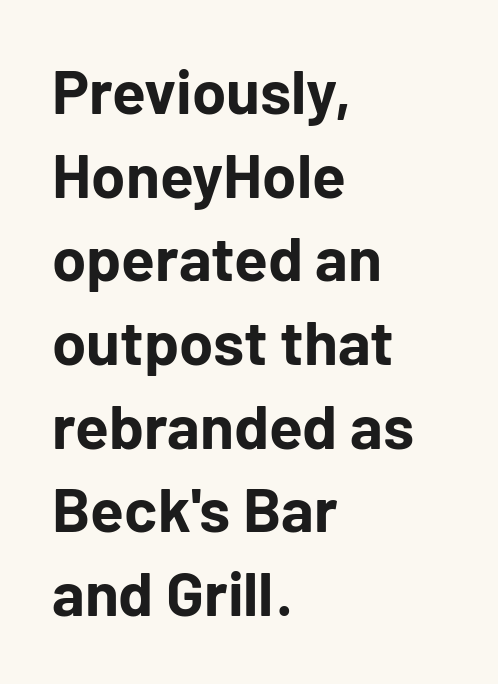
A typesetter would call this proportional, since set widths differ per character. Vertically, the passage feels balanced, rows spaced as you'd expect. These words are printed bold, with thick strokes throughout. The letters stand straight up with perfectly vertical stems.
